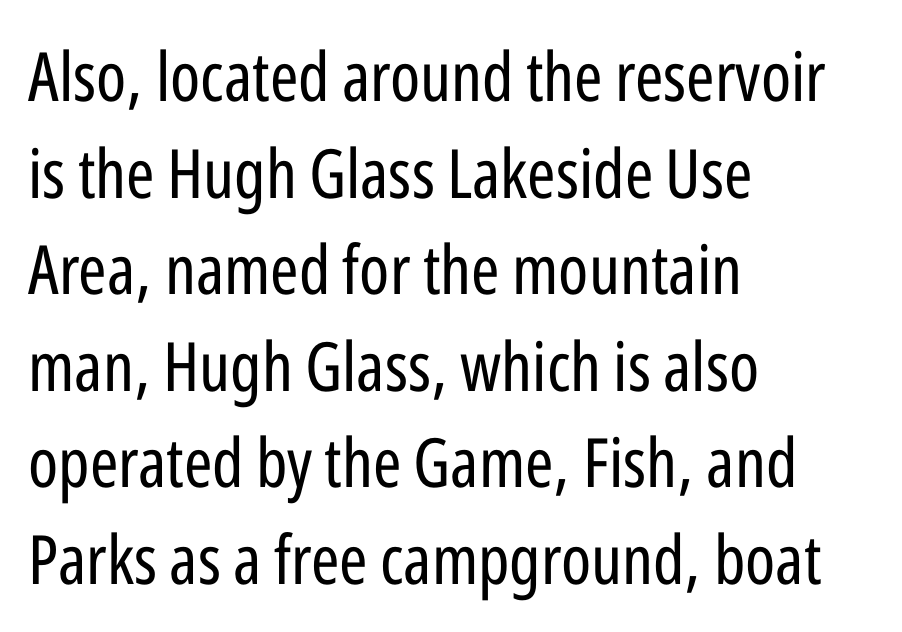
Designer's note — italics off, roman on. A light-to-regular cut is what we see here. Line beginnings align vertically; line endings do not. Clear beneath every line of the passage. The horizontal fit of the characters is conventional and even. The type family on display is of the sans-serif kind.
